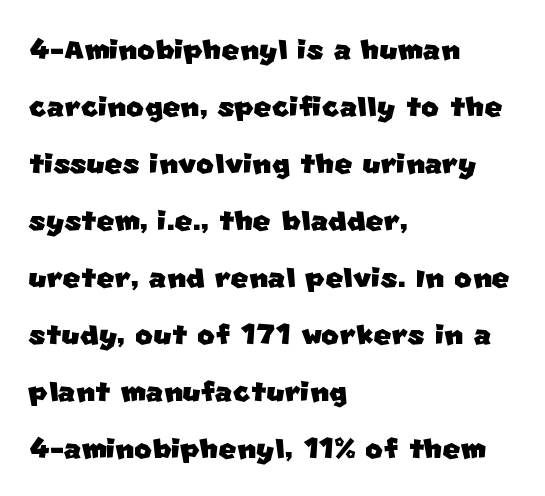
{"serif": "no", "width": "normal", "stroke_contrast": "low", "x_height": "large", "monospaced": "no", "underline": "no", "align": "left", "line_spacing": "normal", "line_spacing_ratio": 1.5, "letter_spacing": "normal", "letter_spacing_em": 0.0, "glyph_px": 38}
